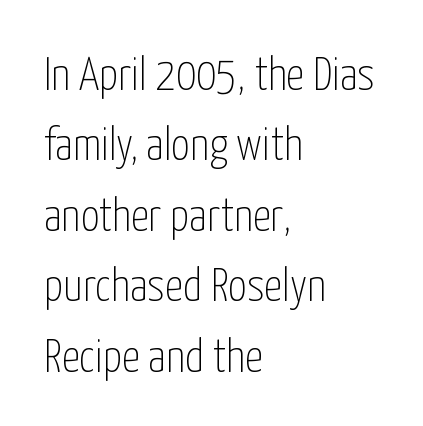
{"serif": "no", "italic": "no", "bold": "no", "weight": "thin", "width": "condensed", "stroke_contrast": "low", "x_height": "medium", "monospaced": "no", "underline": "no", "align": "left", "line_spacing": "normal", "line_spacing_ratio": 1.53, "letter_spacing": "normal", "letter_spacing_em": 0.0, "glyph_px": 46}
